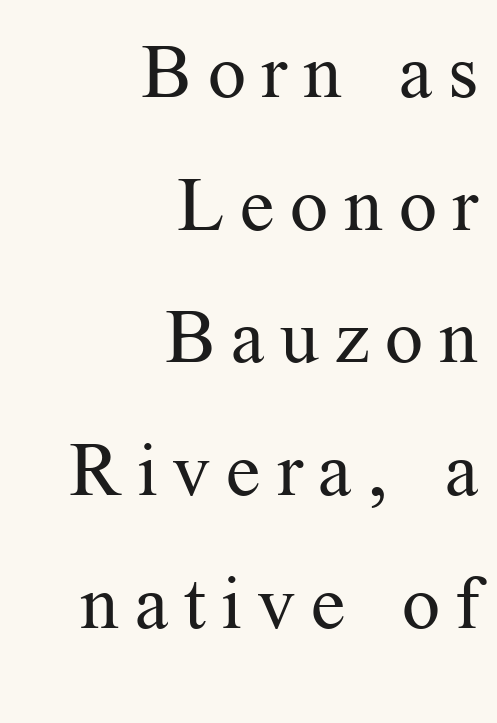
{"serif": "yes", "italic": "no", "bold": "no", "weight": "regular", "width": "normal", "stroke_contrast": "medium", "x_height": "medium", "monospaced": "no", "underline": "no", "align": "right", "line_spacing_ratio": 1.77, "letter_spacing": "wide", "letter_spacing_em": 0.21, "glyph_px": 75}
